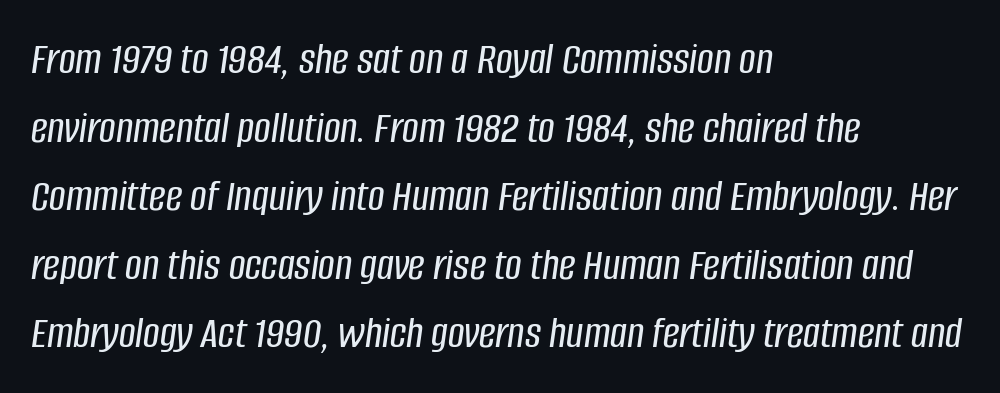
You could call the tracking neutral — neither tight nor loose. The passage shown stacks its lines at a standard gap. A typesetter would call this proportional, since set widths differ per character. Rule under the text: the space is simply empty. The paragraph has a hard left edge and a soft right edge. Looking at the ascenders, they clearly lean.
